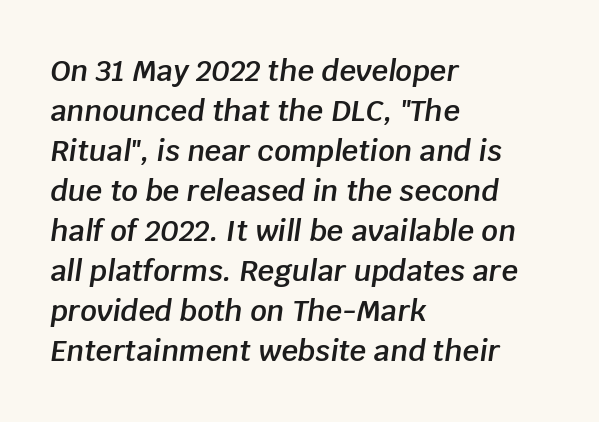
The image shows 29 px semibold type, italic (leaning right); set left-aligned, normal line spacing (1.38x), normal letter spacing, not underlined; low stroke contrast and a large x-height.
